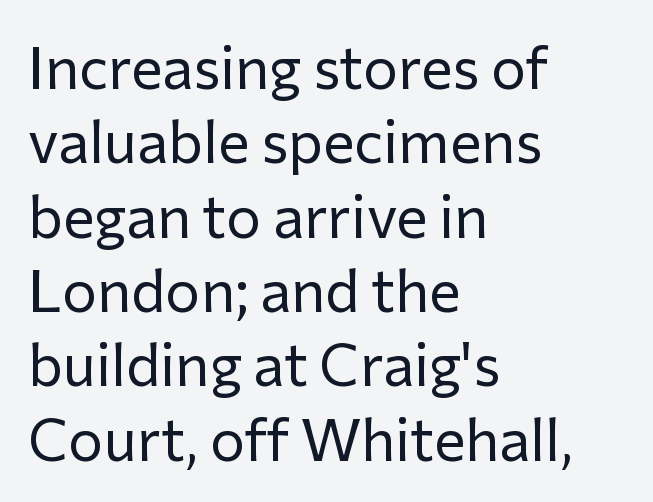
{"serif": "no", "italic": "no", "bold": "no", "weight": "regular", "width": "normal", "stroke_contrast": "low", "x_height": "medium", "monospaced": "no", "underline": "no", "align": "left", "line_spacing": "normal", "line_spacing_ratio": 1.26, "letter_spacing": "normal", "letter_spacing_em": 0.0, "glyph_px": 59}
